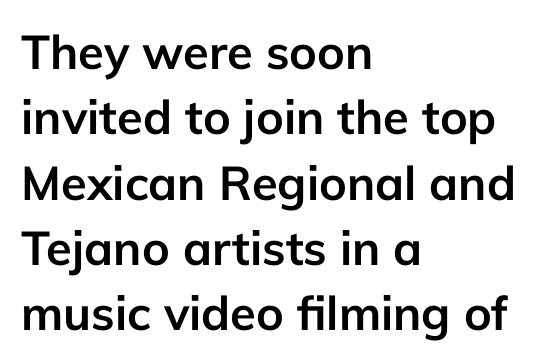
Q: Is the text bold? A: Yes.
Q: Is the text italic (slanted)? A: No, it is upright.
Q: Is the typeface a serif or a sans-serif typeface? A: Sans-serif.
Q: Is the text underlined? A: No.
Q: How is the paragraph aligned? A: Left-aligned.
Q: Is the spacing between letters normal or unusually wide? A: Normal.
Q: Is the spacing between lines tight, normal or loose? A: Normal.
Q: Width (condensed, normal, or wide)? A: Normal.
Q: Stroke contrast? A: Low.
Q: x-height? A: Medium.
Q: Monospaced? A: No.
